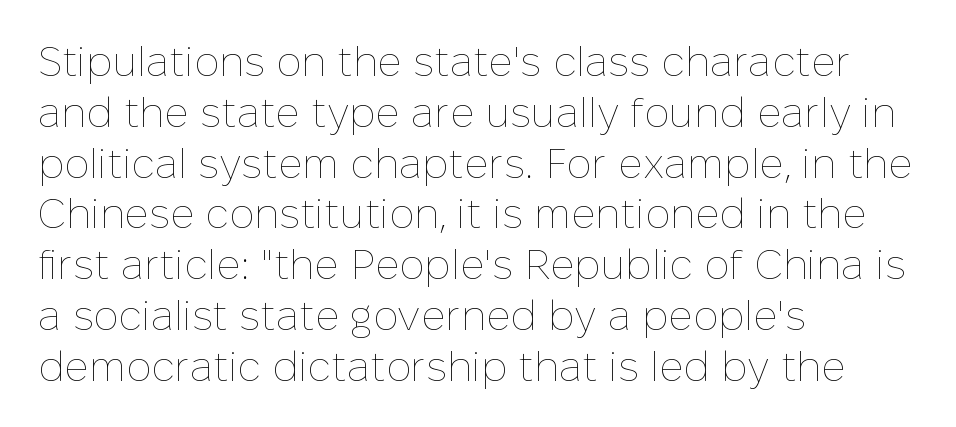
{"italic": "no", "bold": "no", "weight": "thin", "width": "normal", "stroke_contrast": "low", "x_height": "medium", "monospaced": "no", "underline": "no", "align": "left", "line_spacing_ratio": 1.21, "letter_spacing": "normal", "letter_spacing_em": 0.0, "glyph_px": 42}
